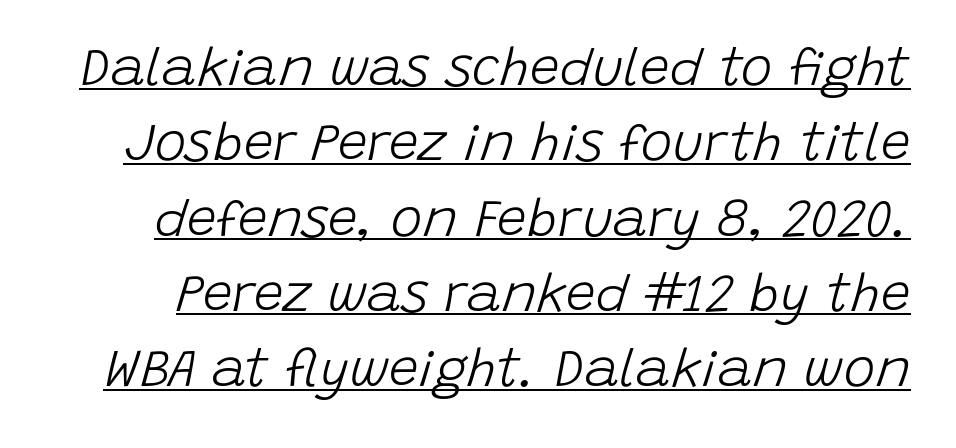
Q: Is the text bold? A: No.
Q: Is the text italic (slanted)? A: Yes, it leans right by about 15 degrees.
Q: Is the text underlined? A: Yes.
Q: Is the spacing between letters normal or unusually wide? A: Normal.
Q: Is the spacing between lines tight, normal or loose? A: Normal.
Q: Width (condensed, normal, or wide)? A: Normal.
Q: Stroke contrast? A: Low.
Q: x-height? A: Large.
Q: Monospaced? A: No.
